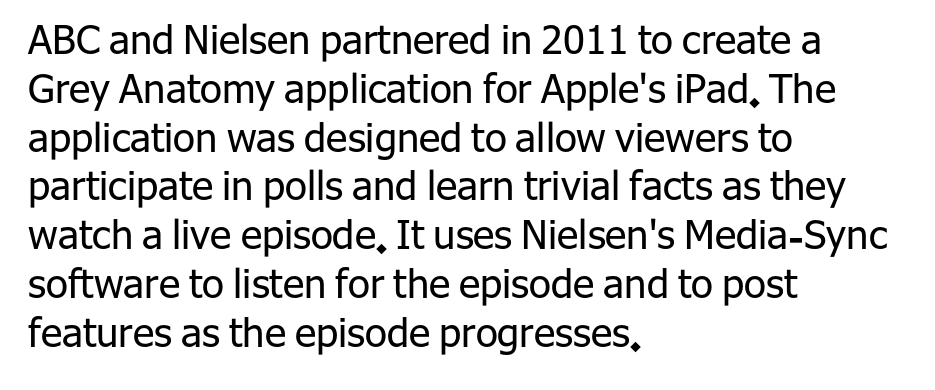
The image shows 40 px regular-weight sans-serif type, upright; set left-aligned, line spacing 1.22x, normal letter spacing, not underlined; low stroke contrast and a medium x-height.
